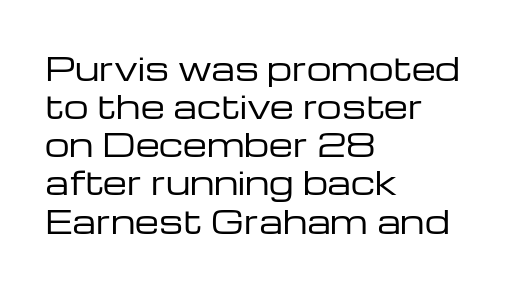
The letters stand straight up with perfectly vertical stems. Letters rest on an invisible, unmarked baseline. Is the block centered? No — it sits flush against the left margin. The gaps between neighbouring characters are ordinary and unremarkable. Stems and bowls with no extra thickness — not bold. The glyphs in this specimen are sans serif.
